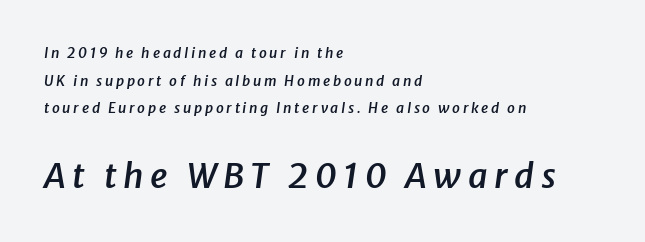
{"italic": "yes", "lean": "right", "slant_degrees": 8, "bold": "semi", "weight": "semibold", "width": "normal", "stroke_contrast": "low", "x_height": "medium", "monospaced": "no", "underline": "no", "align": "left", "line_spacing": "loose", "line_spacing_ratio": 1.97, "larger_block": "second", "size_ratio": 2.43, "glyph_px": 34}
